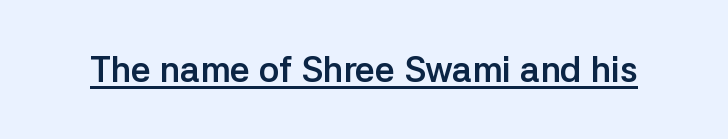
The image shows 35 px semibold sans-serif type, upright; set normal letter spacing, underlined; low stroke contrast and a medium x-height.
